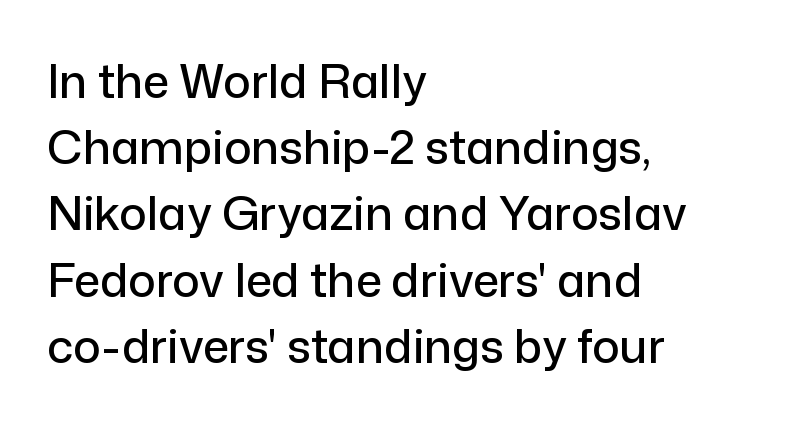
The image shows 46 px sans-serif type, upright; set left-aligned, normal line spacing (1.44x), normal letter spacing, not underlined; low stroke contrast and a medium x-height.
